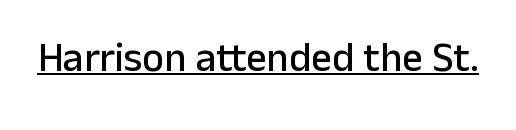
The image shows 41 px sans-serif type, upright; set normal letter spacing, underlined; low stroke contrast and a medium x-height.
